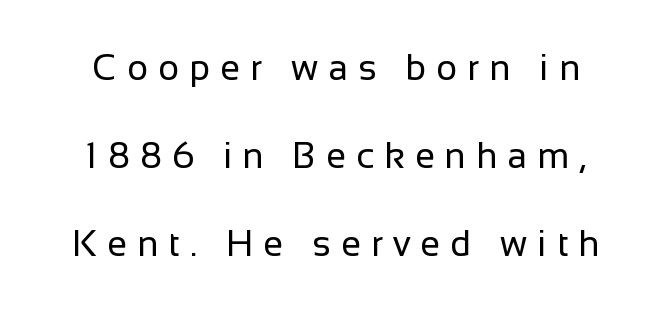
{"serif": "no", "italic": "no", "bold": "no", "weight": "regular", "width": "normal", "stroke_contrast": "low", "x_height": "medium", "monospaced": "no", "underline": "no", "line_spacing": "loose", "line_spacing_ratio": 2.45, "letter_spacing": "wide", "letter_spacing_em": 0.28, "glyph_px": 36}
